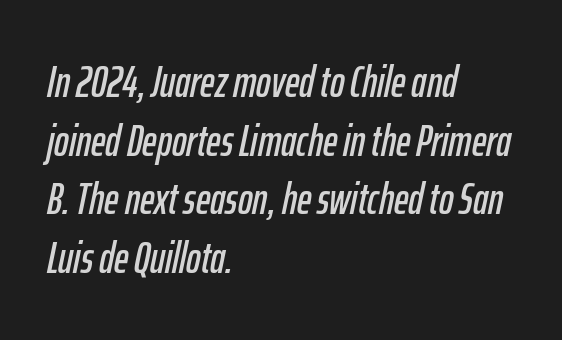
{"italic": "yes", "lean": "right", "slant_degrees": 12, "width": "condensed", "stroke_contrast": "low", "x_height": "medium", "monospaced": "no", "underline": "no", "align": "left", "line_spacing": "normal", "line_spacing_ratio": 1.33, "letter_spacing": "normal", "letter_spacing_em": 0.0, "glyph_px": 44}
